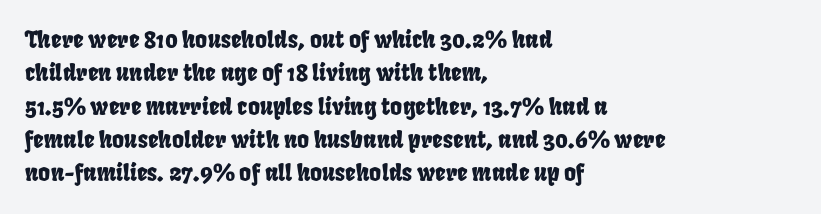
The foot of each line stays bare and open. Leading: standard. Horizontally, the lines are justified to the leading edge only. Tracking value appears to be zero — textbook default spacing.
